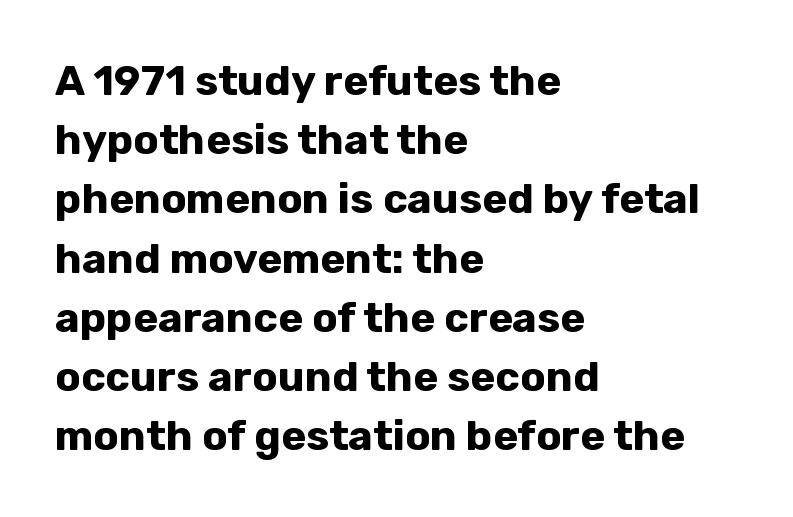
Upright lettering throughout. Look at the bottom of the vertical strokes: they stop flat, with no serifs. Which margin do the lines hug? The left one — the right edge is uneven. Weight: bold.
